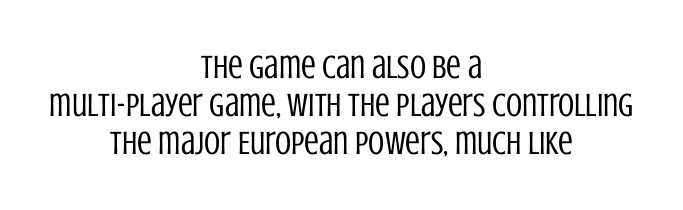
{"serif": "no", "italic": "no", "bold": "no", "weight": "regular", "width": "condensed", "stroke_contrast": "low", "x_height": "large", "monospaced": "no", "underline": "no", "align": "center", "line_spacing": "tight", "line_spacing_ratio": 1.15, "letter_spacing": "normal", "letter_spacing_em": 0.0, "glyph_px": 33}
